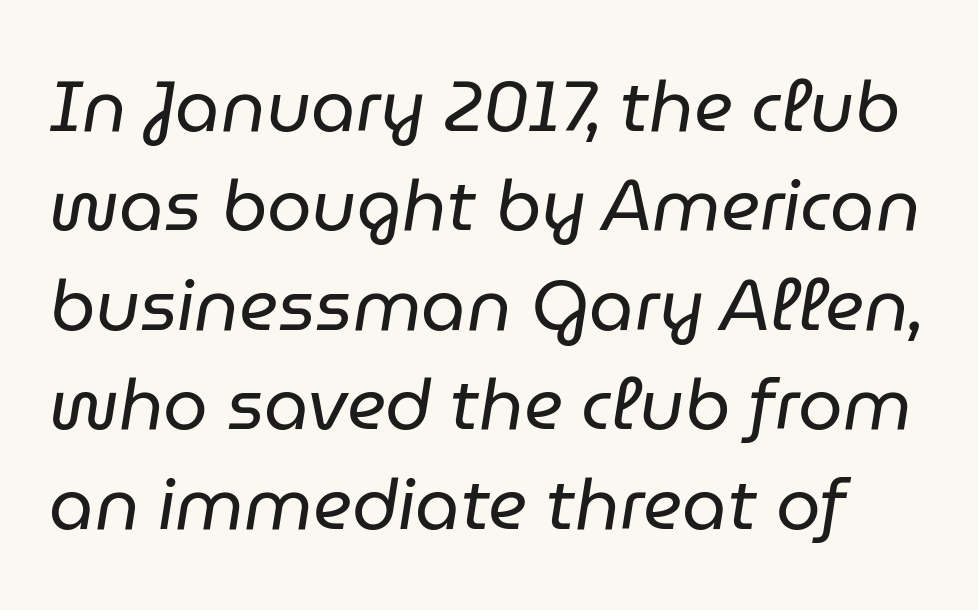
{"italic": "yes", "lean": "right", "slant_degrees": 9, "bold": "no", "weight": "regular", "width": "normal", "stroke_contrast": "low", "x_height": "medium", "monospaced": "no", "underline": "no", "line_spacing": "normal", "line_spacing_ratio": 1.4, "letter_spacing": "normal", "letter_spacing_em": 0.0, "glyph_px": 71}
